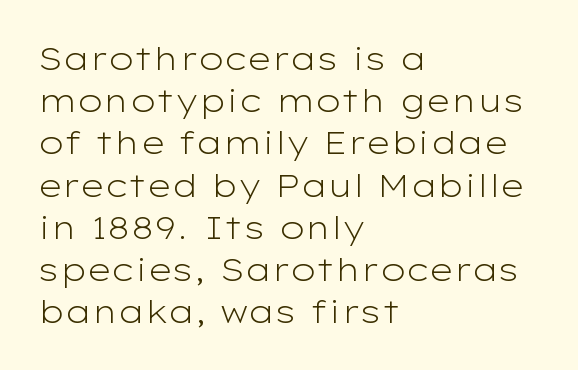
{"serif": "no", "italic": "no", "bold": "no", "weight": "light", "width": "wide", "stroke_contrast": "low", "x_height": "medium", "monospaced": "no", "underline": "no", "align": "left", "line_spacing": "normal", "line_spacing_ratio": 1.32, "letter_spacing": "normal", "letter_spacing_em": 0.0, "glyph_px": 32}
